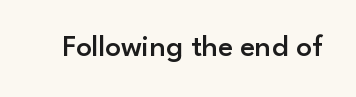
Q: Is the text bold? A: Semi-bold.
Q: Is the text italic (slanted)? A: No, it is upright.
Q: Is the typeface a serif or a sans-serif typeface? A: Sans-serif.
Q: Is the text underlined? A: No.
Q: Is the spacing between letters normal or unusually wide? A: Normal.
Q: Width (condensed, normal, or wide)? A: Normal.
Q: Stroke contrast? A: Low.
Q: x-height? A: Small.
Q: Monospaced? A: No.
